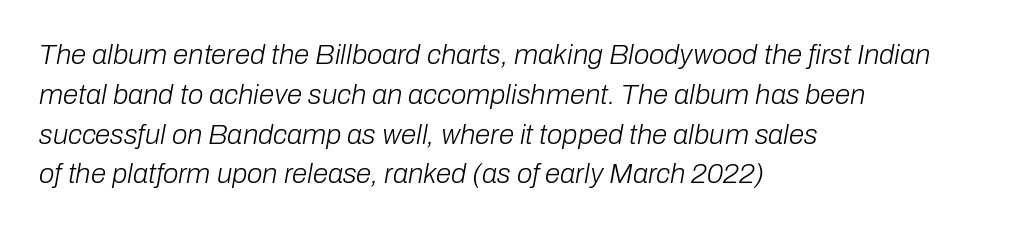
The whole block is typeset with a tilt. The typesetting does not lean heavy: it is not bold. A typesetter would call this zero additional tracking. Baseline-to-baseline distance is the conventional proportion of letter height.
